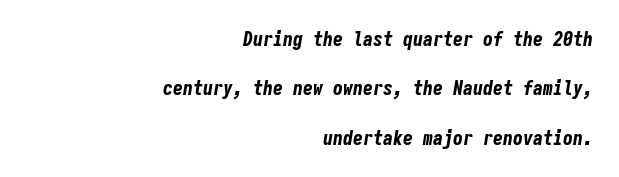
The space directly below the letters is spotless. Italic: yes, the glyphs are oblique. Its strokes are broad and dark, the hallmark of bold type. Look at the tracking — it's just the regular setting, nothing added.
